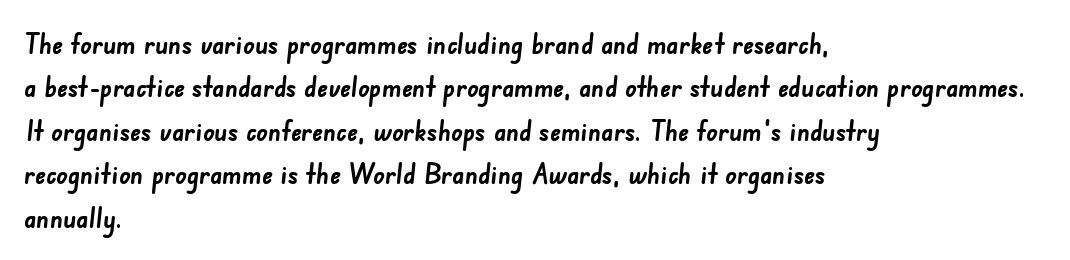
The horizontal fit of the characters is conventional and even. Underlining? Definitely not there. A typesetter would call this proportional, since set widths differ per character. Which margin do the lines hug? The left one — the right edge is uneven. Look at the stroke-to-counter ratio: heavy, a bold. No feet cap the strokes, marking this as sans-serif type.
